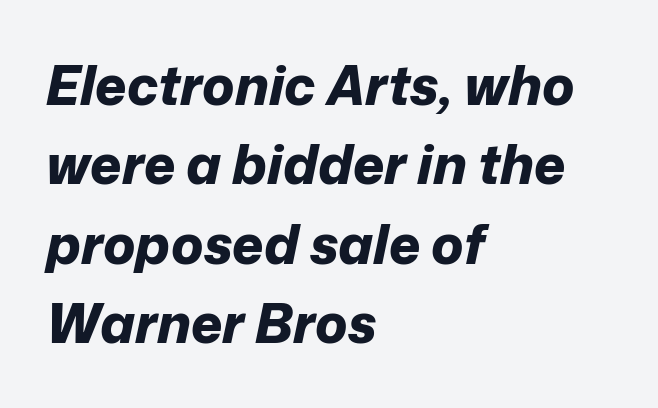
{"italic": "yes", "lean": "right", "slant_degrees": 12, "bold": "yes", "weight": "bold", "width": "normal", "stroke_contrast": "low", "x_height": "medium", "monospaced": "no", "underline": "no", "align": "left", "line_spacing": "normal", "line_spacing_ratio": 1.47, "letter_spacing": "normal", "letter_spacing_em": 0.0, "glyph_px": 54}
